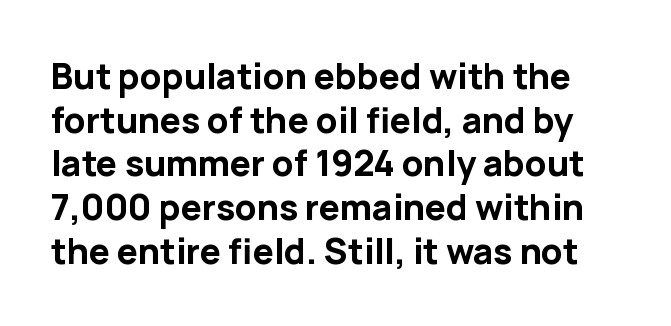
Q: Is the text bold? A: Yes.
Q: Is the text italic (slanted)? A: No, it is upright.
Q: Is the typeface a serif or a sans-serif typeface? A: Sans-serif.
Q: Is the text underlined? A: No.
Q: Is the spacing between letters normal or unusually wide? A: Normal.
Q: Is the spacing between lines tight, normal or loose? A: Normal.
Q: Width (condensed, normal, or wide)? A: Normal.
Q: Stroke contrast? A: Low.
Q: x-height? A: Medium.
Q: Monospaced? A: No.
